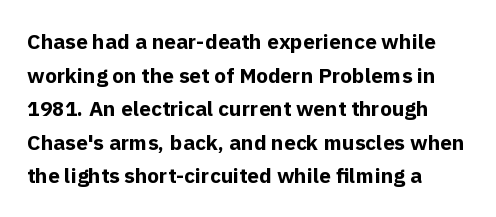
This sample uses plain, unmodified letter spacing. The lines are quadded left. If you measured baseline to baseline, you'd find a middling distance. A dark, heavy texture on the line: the type is bold. Unmarked baselines from the first word to the last.
